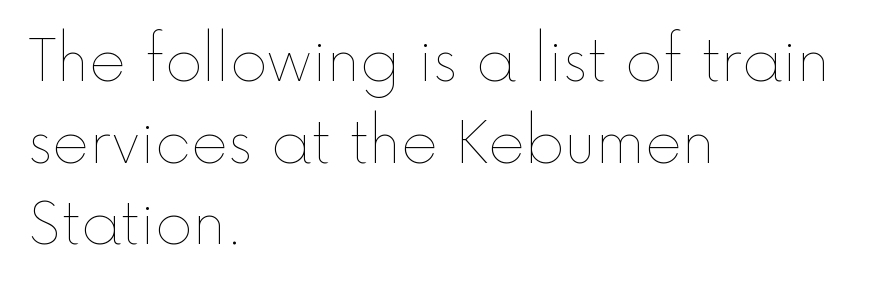
These lines are rendered in a variable-pitch font. These glyphs show unthickened strokes, regular width or finer. Rule under the text: the space is simply empty. What's the leading like? Ordinary, nothing unusual. Casual observation: everything's shoved over to the left. Words appear dense and cohesive because spacing is normal.
